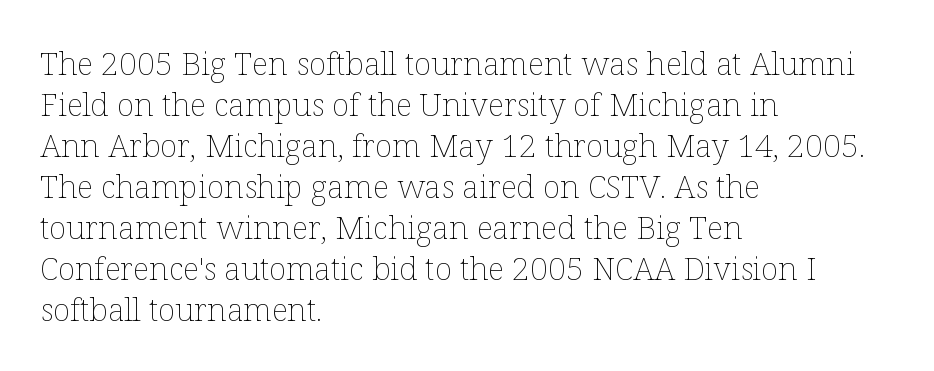
Q: Is the text bold? A: No.
Q: Is the text italic (slanted)? A: No, it is upright.
Q: Is the text underlined? A: No.
Q: How is the paragraph aligned? A: Left-aligned.
Q: Is the spacing between letters normal or unusually wide? A: Normal.
Q: Is the spacing between lines tight, normal or loose? A: Normal.
Q: Width (condensed, normal, or wide)? A: Normal.
Q: Stroke contrast? A: Low.
Q: x-height? A: Medium.
Q: Monospaced? A: No.
